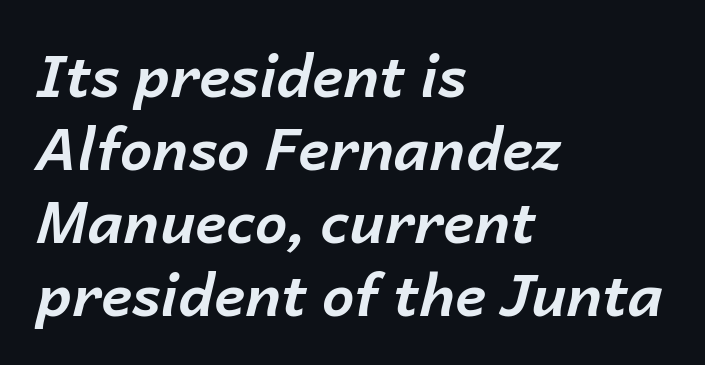
The image shows 58 px bold type, italic (leaning right); set left-aligned, normal line spacing (1.26x), normal letter spacing, not underlined; low stroke contrast and a medium x-height.
